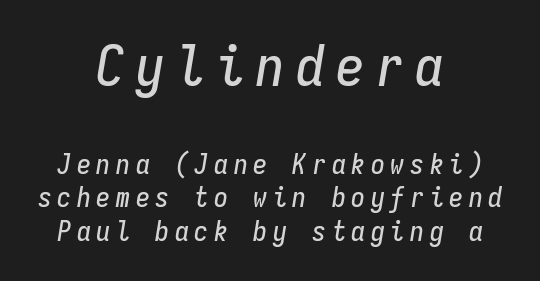
{"italic": "yes", "lean": "right", "slant_degrees": 9, "width": "condensed", "stroke_contrast": "low", "x_height": "medium", "monospaced": "yes", "underline": "no", "align": "center", "line_spacing_ratio": 1.21, "letter_spacing": "wide", "letter_spacing_em": 0.2, "larger_block": "first", "size_ratio": 2.04, "glyph_px": 57}
